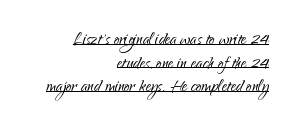
Vertically, the passage feels compressed, each row crowding the next. Leftover space on each line is placed entirely before the opening word. A light-to-regular cut is what we see here. Here the glyphs are tracked normally, forming tight word shapes. Underlined type.
